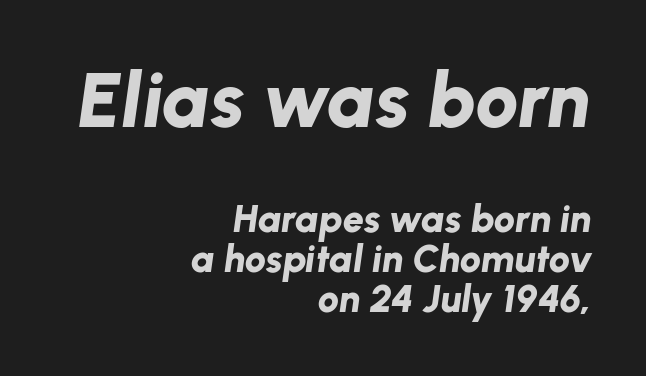
Q: Is the text bold? A: Yes.
Q: Is the text italic (slanted)? A: Yes, it leans right by about 8 degrees.
Q: Is the text underlined? A: No.
Q: How is the paragraph aligned? A: Right-aligned.
Q: Is the spacing between letters normal or unusually wide? A: Normal.
Q: Is the spacing between lines tight, normal or loose? A: Tight.
Q: Which block of text is set in a larger size, the first (top) or the second (bottom)? A: The first (top) one.
Q: Width (condensed, normal, or wide)? A: Normal.
Q: Stroke contrast? A: Low.
Q: x-height? A: Medium.
Q: Monospaced? A: No.
